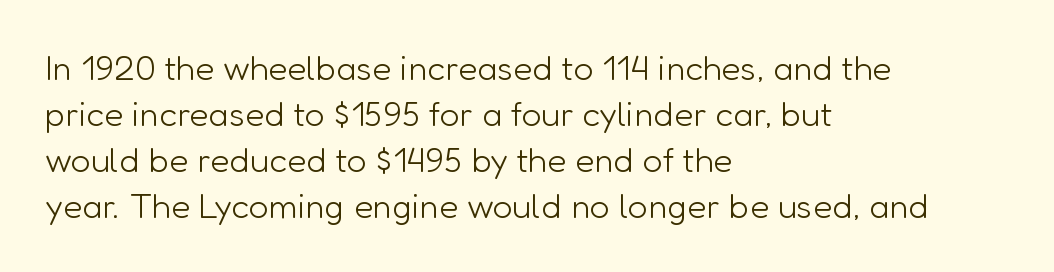
A roman cut, with each character standing at attention. The font family rendered here belongs to the sans-serif group. Here the designer chose a conventional face with non-uniform glyph widths. Honestly, there is no underline to notice here at all. Unbolded letterforms with no extra heft.
